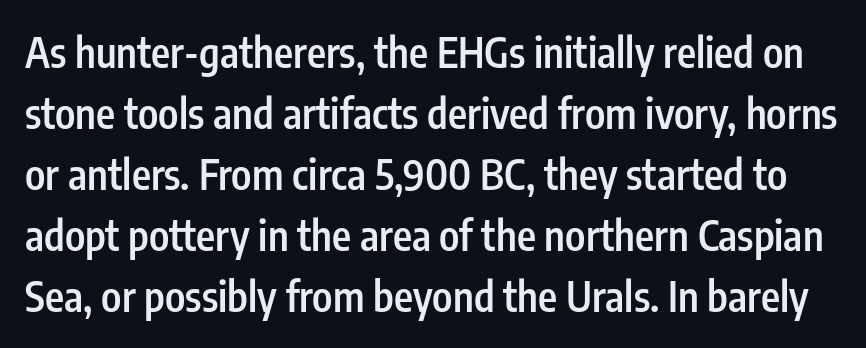
Q: Is the text bold? A: Semi-bold.
Q: Is the text italic (slanted)? A: No, it is upright.
Q: Is the typeface a serif or a sans-serif typeface? A: Sans-serif.
Q: Is the text underlined? A: No.
Q: Is the spacing between letters normal or unusually wide? A: Normal.
Q: Is the spacing between lines tight, normal or loose? A: Normal.
Q: Width (condensed, normal, or wide)? A: Condensed.
Q: Stroke contrast? A: Low.
Q: x-height? A: Medium.
Q: Monospaced? A: No.
